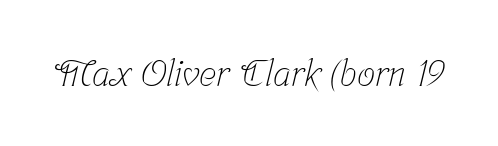
The image shows 36 px light, condensed serif type; set normal letter spacing, not underlined; low stroke contrast and a medium x-height.
